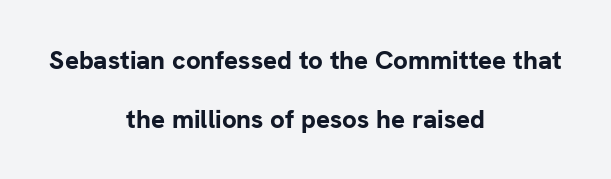
{"italic": "no", "bold": "yes", "underline": "no", "align": "center", "line_spacing": "loose", "line_spacing_ratio": 2.26, "letter_spacing": "normal", "letter_spacing_em": 0.0, "glyph_px": 26}
